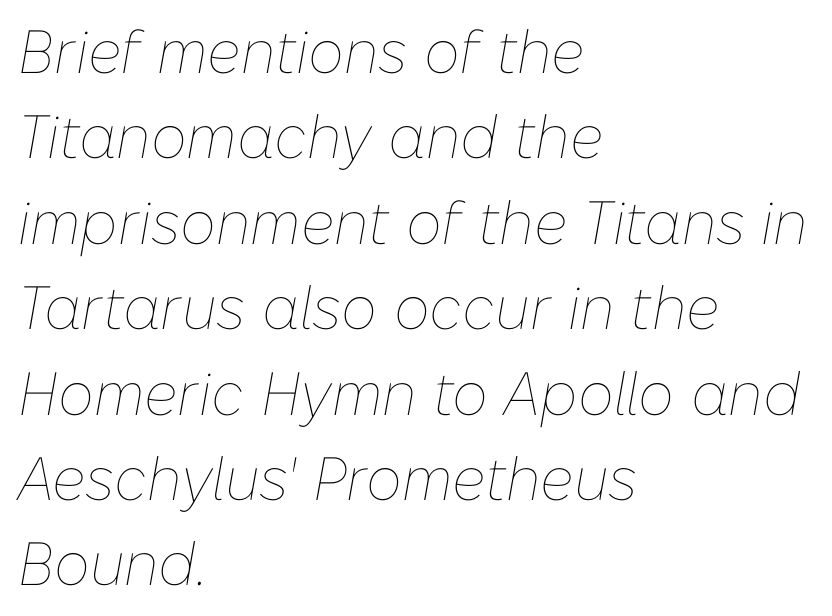
Students, observe: this is what conventionally led text looks like. These lines stack with their left ends in a neat column. Counters stay open thanks to moderate or lighter strokes. Nothing unusual about the tracking: characters are spaced as the font intends. Does the lettering tilt? It does — this is italic.
